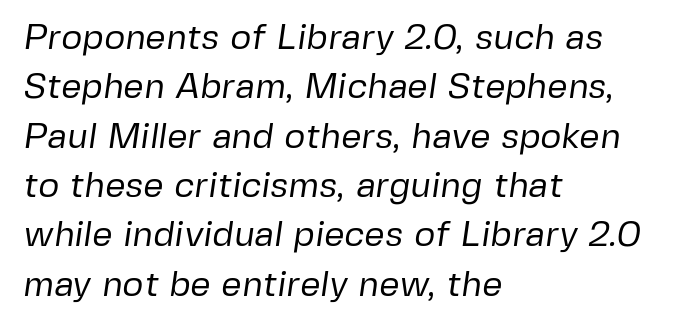
The image shows 36 px regular-weight sans-serif type; set left-aligned, normal line spacing (1.37x), normal letter spacing, not underlined; low stroke contrast and a medium x-height.
